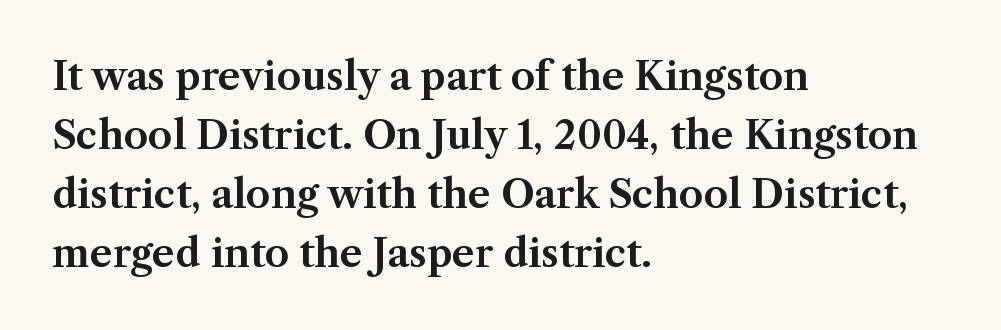
{"serif": "yes", "italic": "no", "width": "normal", "stroke_contrast": "medium", "x_height": "medium", "monospaced": "no", "underline": "no", "align": "left", "line_spacing": "normal", "line_spacing_ratio": 1.51, "letter_spacing": "normal", "letter_spacing_em": 0.0, "glyph_px": 39}
